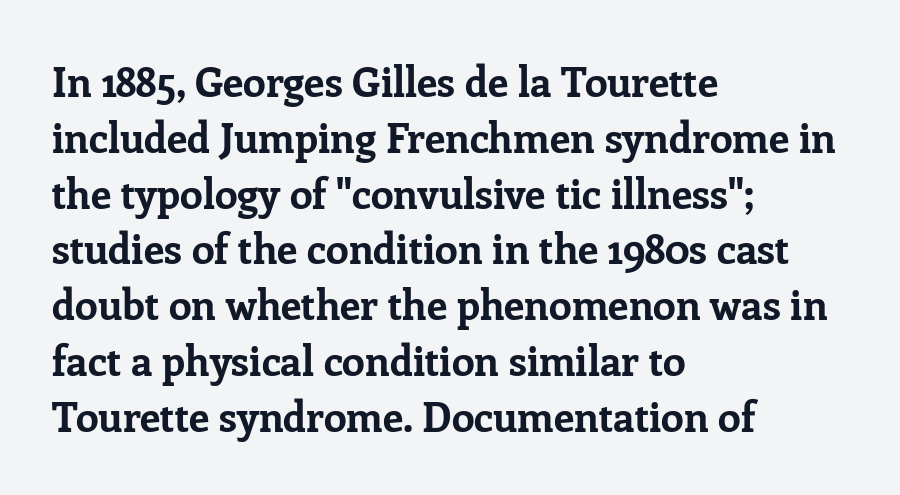
The image shows 41 px bold serif type, upright; set left-aligned, normal line spacing (1.36x), normal letter spacing, not underlined; low stroke contrast and a medium x-height.
